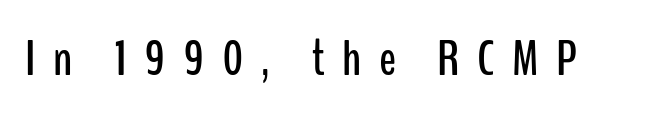
A typesetter would call this proportional, since set widths differ per character. Decoration check: the copy has no underline. Each word looks stretched out because of the extra space between its letters. Stroke terminals: plain, sans-serif. Tall strokes in this sample are plumb rather than angled.
